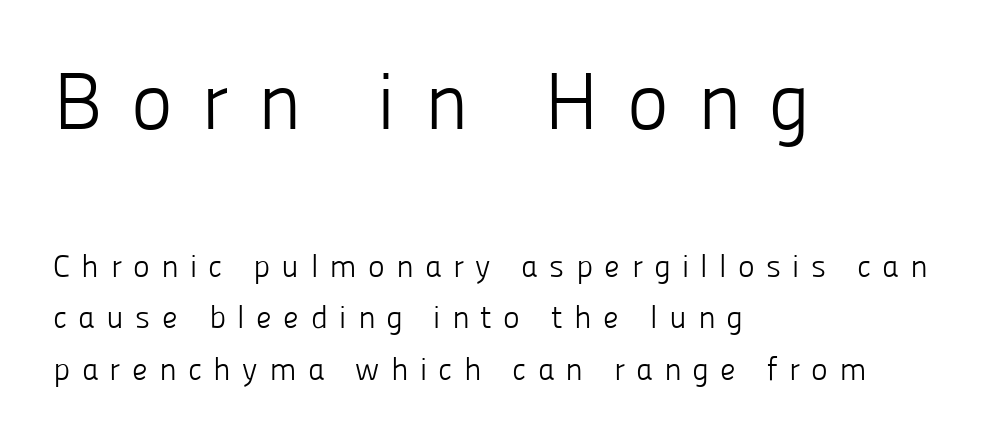
{"serif": "no", "italic": "no", "bold": "no", "weight": "light", "width": "normal", "stroke_contrast": "low", "x_height": "medium", "monospaced": "no", "underline": "no", "align": "left", "line_spacing": "normal", "line_spacing_ratio": 1.61, "letter_spacing": "wide", "letter_spacing_em": 0.35, "larger_block": "first", "size_ratio": 2.5, "glyph_px": 80}
